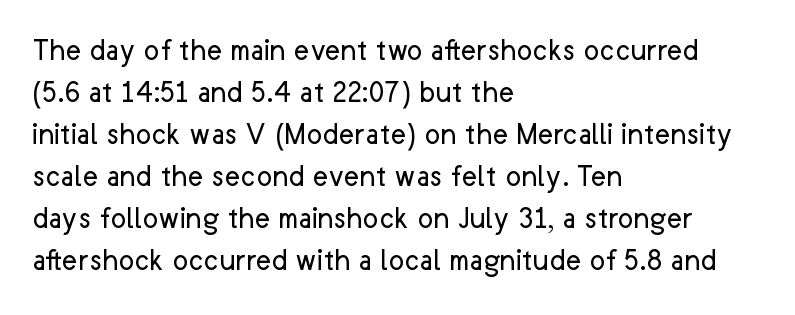
{"serif": "no", "italic": "no", "bold": "no", "weight": "regular", "width": "normal", "stroke_contrast": "low", "x_height": "medium", "monospaced": "no", "underline": "no", "align": "left", "line_spacing": "normal", "line_spacing_ratio": 1.27, "letter_spacing": "normal", "letter_spacing_em": 0.0, "glyph_px": 33}
